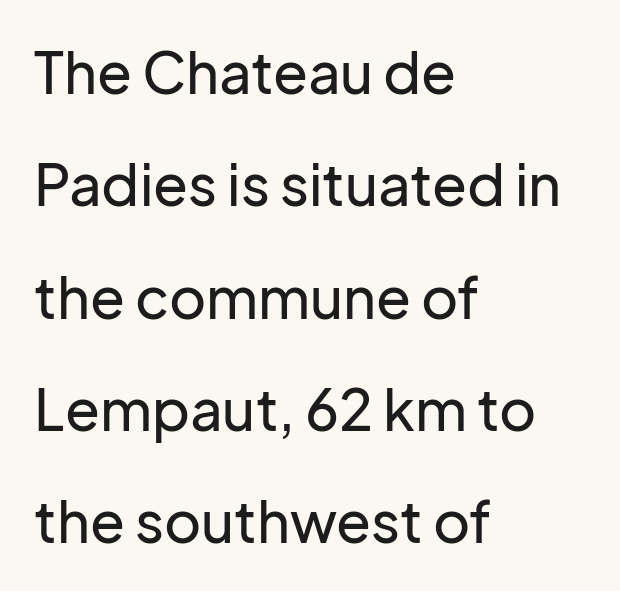
The image shows 57 px sans-serif type, upright; set left-aligned, loose line spacing (1.97x), normal letter spacing, not underlined; low stroke contrast and a medium x-height.
